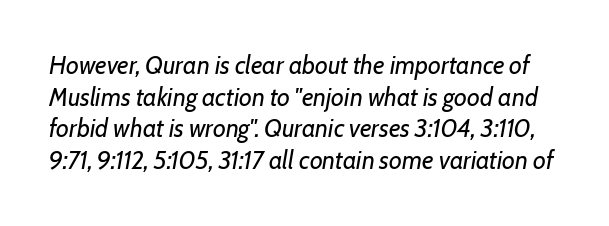
The image shows 25 px text type, italic (leaning right); set normal line spacing (1.27x), normal letter spacing, not underlined.
